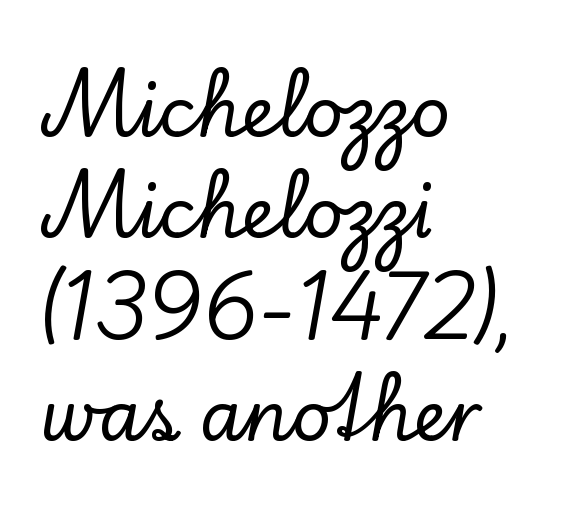
Q: Is the text italic (slanted)? A: Yes.
Q: Is the typeface a serif or a sans-serif typeface? A: Serif.
Q: Is the text underlined? A: No.
Q: How is the paragraph aligned? A: Left-aligned.
Q: Is the spacing between letters normal or unusually wide? A: Normal.
Q: Is the spacing between lines tight, normal or loose? A: Normal.
Q: Width (condensed, normal, or wide)? A: Normal.
Q: Stroke contrast? A: Low.
Q: x-height? A: Small.
Q: Monospaced? A: No.
